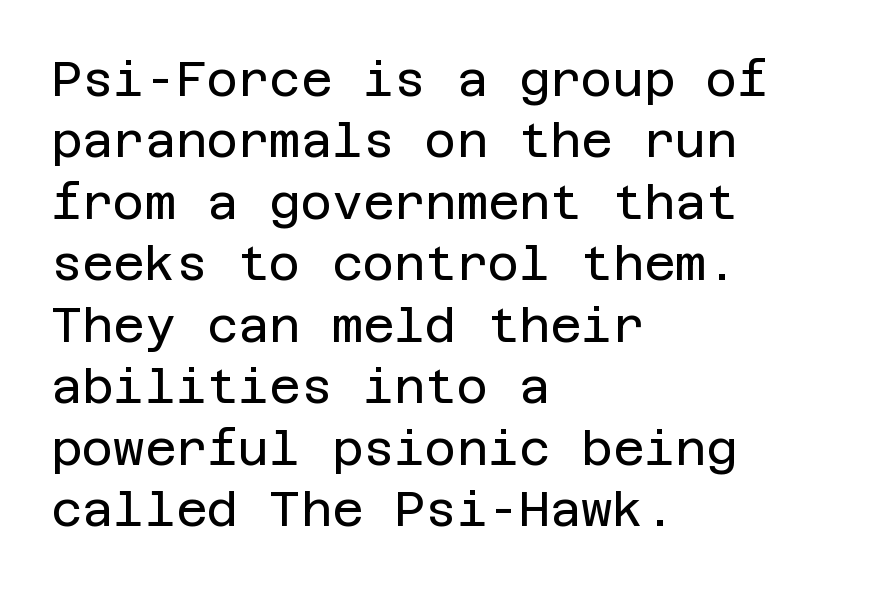
Is the stroke heavy? The answer is a plain regular-or-lighter. Every character sits straight up, as roman type does. Tracking value appears to be zero — textbook default spacing. The rendering anchors every line to the left-hand side. This rendering employs a face without finishing strokes, i.e., a sans-serif. Words float on clear page, feet unadorned.
